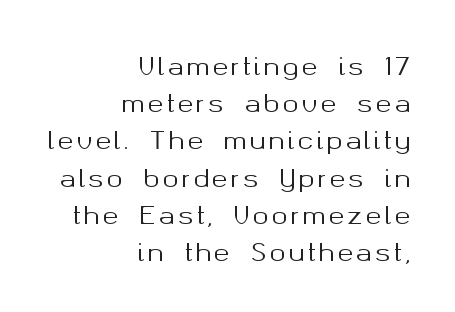
A typesetter would mark this as roman, not italic. Line spacing here is normal. Decoration check: the copy has no underline. Every row of glyphs terminates at an identical x-position on the right.
